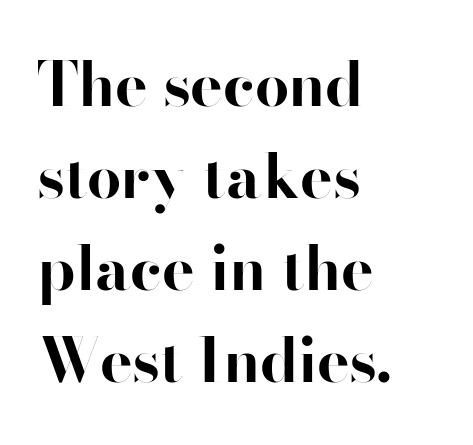
{"serif": "no", "italic": "no", "bold": "yes", "weight": "bold", "width": "normal", "stroke_contrast": "high", "x_height": "small", "monospaced": "no", "underline": "no", "align": "left", "line_spacing": "normal", "line_spacing_ratio": 1.51, "letter_spacing": "normal", "letter_spacing_em": 0.0, "glyph_px": 61}
